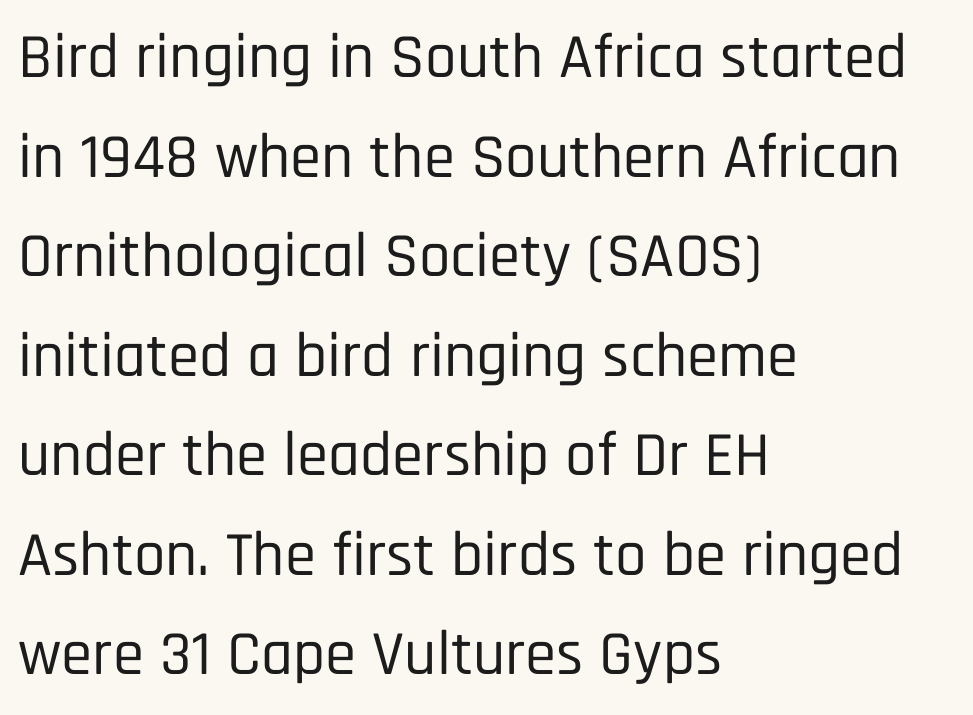
Q: Is the text italic (slanted)? A: No, it is upright.
Q: Is the typeface a serif or a sans-serif typeface? A: Sans-serif.
Q: Is the text underlined? A: No.
Q: How is the paragraph aligned? A: Left-aligned.
Q: Is the spacing between letters normal or unusually wide? A: Normal.
Q: Is the spacing between lines tight, normal or loose? A: Normal.
Q: Width (condensed, normal, or wide)? A: Condensed.
Q: Stroke contrast? A: Low.
Q: x-height? A: Large.
Q: Monospaced? A: No.
